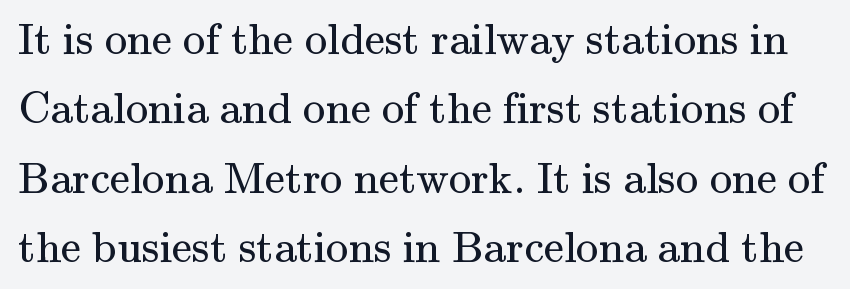
Serifs: yes, visible at the terminals of the letterforms. Inter-character spacing is left at the font's built-in metrics. Whoever set this chose a conventional vertical rhythm. The rendering uses natural spacing where letterforms have individual widths. The font is comparable to plain body text, perhaps lighter. Designer's note — italics off, roman on.
